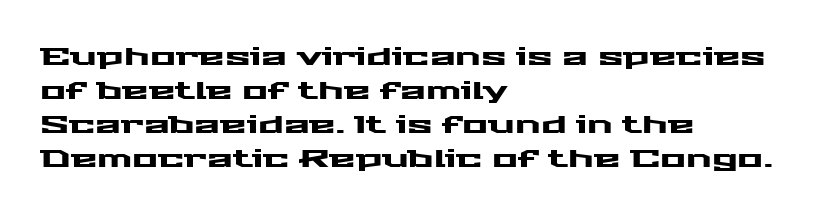
The image shows 24 px text type, upright; set left-aligned, normal line spacing (1.41x), normal letter spacing, not underlined.
